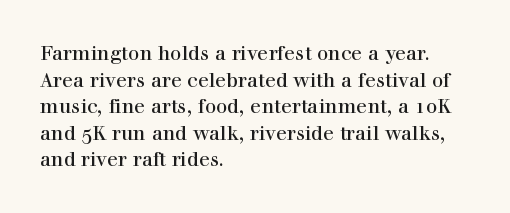
Which margin do the lines hug? The left one — the right edge is uneven. Do the letters lean? They stand straight. Students, note that the glyphs here touch the page at normal intervals. The block of text has a typical density, with ordinary space between rows. Unmarked baselines from the first word to the last.
